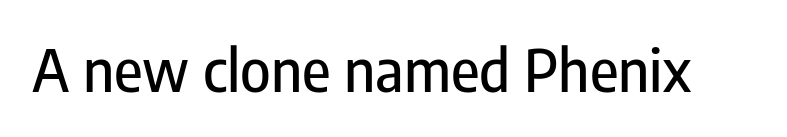
Q: Is the text italic (slanted)? A: No, it is upright.
Q: Is the typeface a serif or a sans-serif typeface? A: Sans-serif.
Q: Is the text underlined? A: No.
Q: Is the spacing between letters normal or unusually wide? A: Normal.
Q: Width (condensed, normal, or wide)? A: Condensed.
Q: Stroke contrast? A: Low.
Q: x-height? A: Medium.
Q: Monospaced? A: No.
